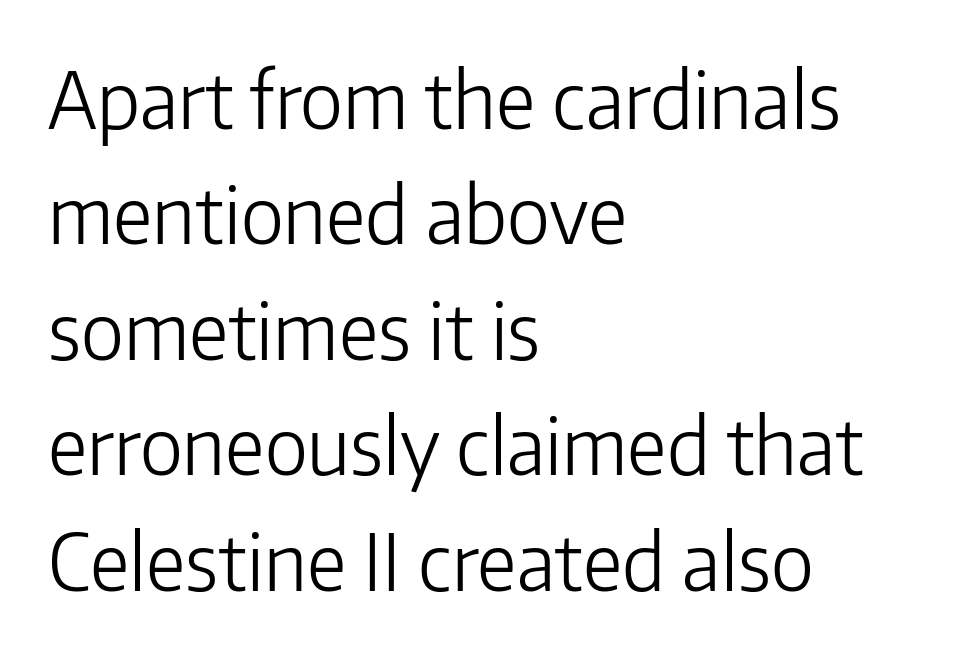
The passage shown has conventional tracking throughout. Is this a fixed-width face? No — the glyphs have proportional, varying widths. Leading: standard. These lines are composed in type without serifs. The weight would be labelled regular, book, light, or lighter still.
